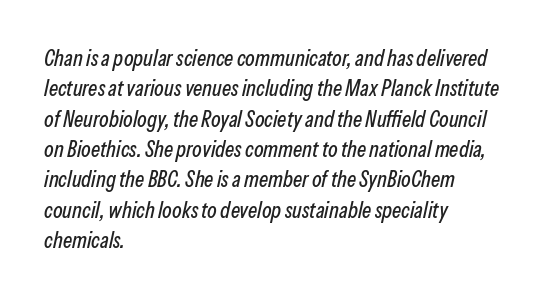
Rendered with sloped, italic letterforms. The strip under each line holds only bare page. The paragraph has a hard left edge and a soft right edge. If you measured baseline to baseline, you'd find a middling distance. The letters sit at their default tracking, neither squeezed nor spread.
